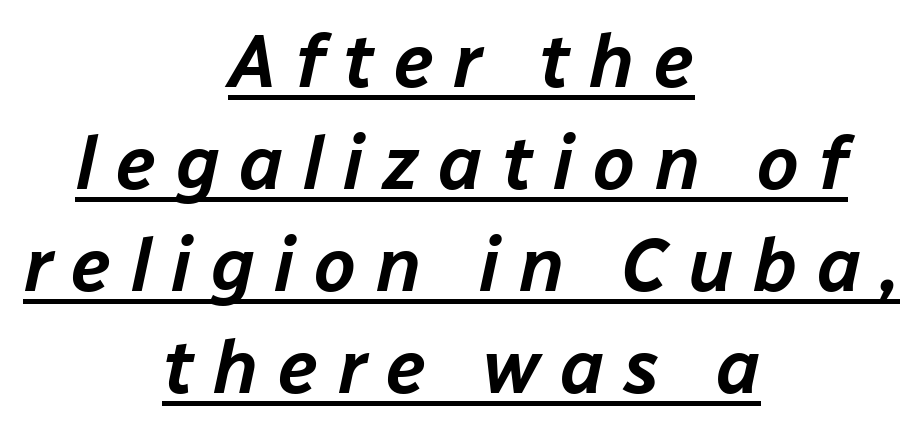
Q: Is the text italic (slanted)? A: Yes, it leans right by about 12 degrees.
Q: Is the text underlined? A: Yes.
Q: How is the paragraph aligned? A: Centered.
Q: Is the spacing between letters normal or unusually wide? A: Unusually wide.
Q: Is the spacing between lines tight, normal or loose? A: Normal.
Q: Width (condensed, normal, or wide)? A: Normal.
Q: Stroke contrast? A: Low.
Q: x-height? A: Medium.
Q: Monospaced? A: No.
